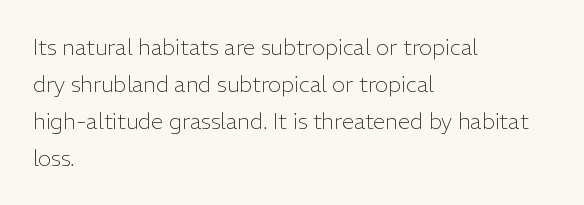
The image shows 22 px text type, upright; set left-aligned, normal line spacing (1.68x), normal letter spacing, not underlined.
